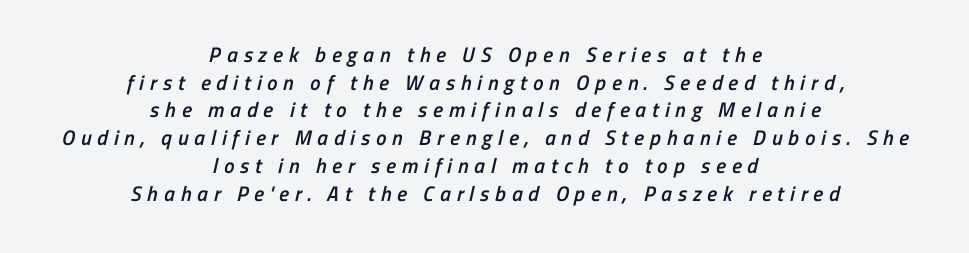
{"bold": "semi", "underline": "no", "align": "center", "line_spacing": "normal", "line_spacing_ratio": 1.32, "letter_spacing": "wide", "letter_spacing_em": 0.28, "glyph_px": 21}
